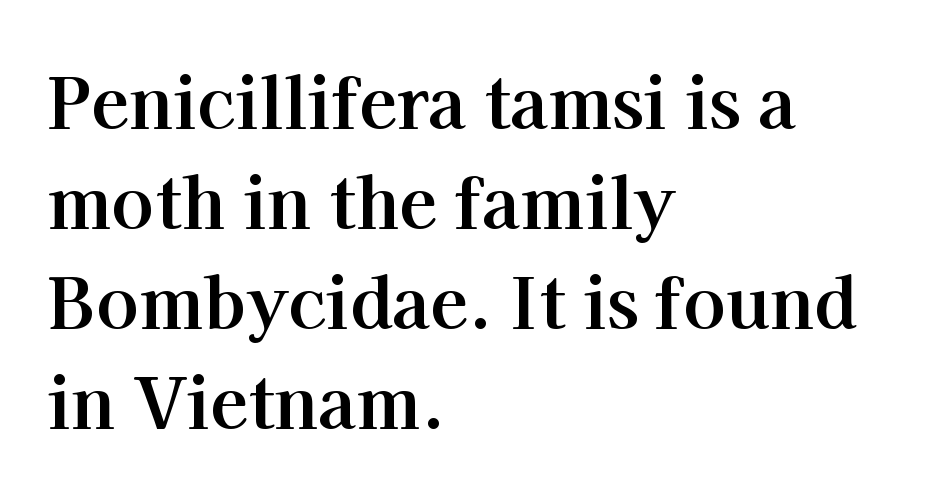
The image shows 70 px bold serif type, upright; set left-aligned, normal line spacing (1.43x), normal letter spacing, not underlined; high stroke contrast and a medium x-height.
